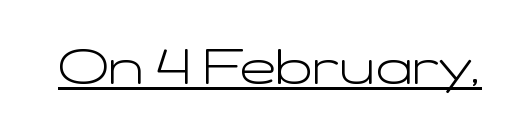
Q: Is the text bold? A: No.
Q: Is the text italic (slanted)? A: No, it is upright.
Q: Is the typeface a serif or a sans-serif typeface? A: Sans-serif.
Q: Is the text underlined? A: Yes.
Q: Is the spacing between letters normal or unusually wide? A: Normal.
Q: Width (condensed, normal, or wide)? A: Wide.
Q: Stroke contrast? A: Low.
Q: x-height? A: Medium.
Q: Monospaced? A: No.
